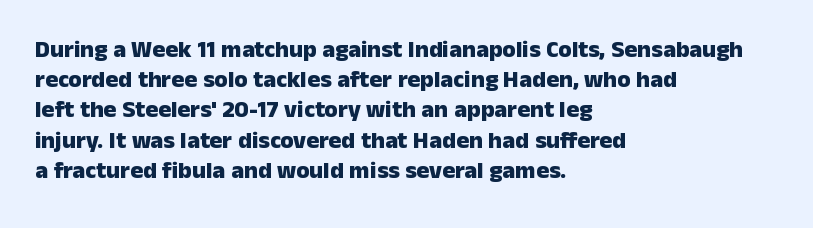
The ragged edge is on the right, which tells us the setting is flush left. The space beneath each line is pristine and unruled. This rendering leaves character spacing at its baseline value. The passage shown stacks its lines at a standard gap. Italic? Not at all — the glyphs are vertical. Emphasis by weight is at full strength: bold.
